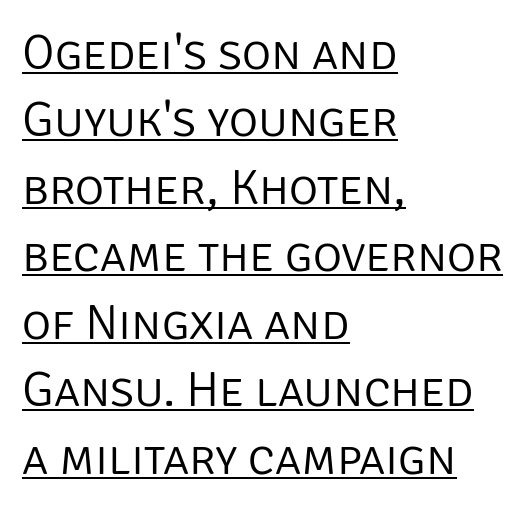
The image shows 50 px light sans-serif type, upright; set left-aligned, normal line spacing (1.35x), normal letter spacing, underlined; low stroke contrast and a large x-height.
